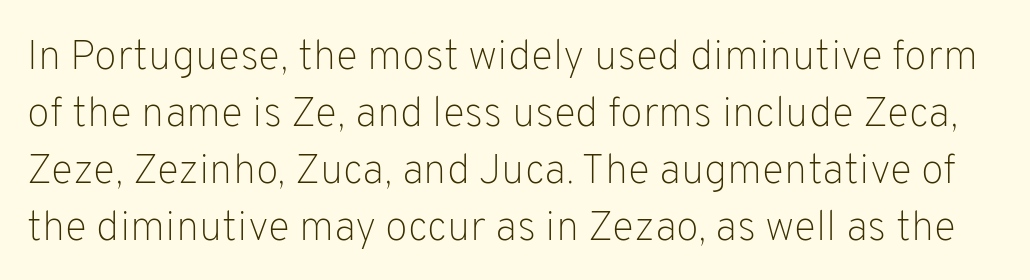
The passage shown is not bold in any degree. The designer went with a sans here, leaving each stem footless. The space between consecutive lines is moderate. Ordinary non-slanted type is in use.
